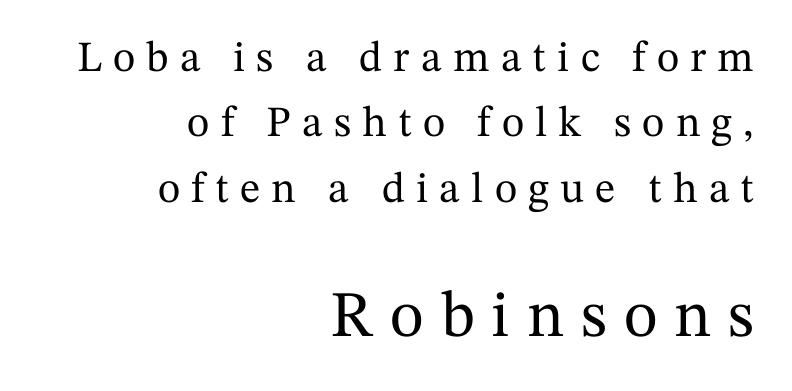
Q: Is the text italic (slanted)? A: No, it is upright.
Q: Is the typeface a serif or a sans-serif typeface? A: Serif.
Q: Is the text underlined? A: No.
Q: How is the paragraph aligned? A: Right-aligned.
Q: Is the spacing between letters normal or unusually wide? A: Unusually wide.
Q: Is the spacing between lines tight, normal or loose? A: Normal.
Q: Which block of text is set in a larger size, the first (top) or the second (bottom)? A: The second (bottom) one.
Q: Width (condensed, normal, or wide)? A: Normal.
Q: Stroke contrast? A: Medium.
Q: x-height? A: Medium.
Q: Monospaced? A: No.
